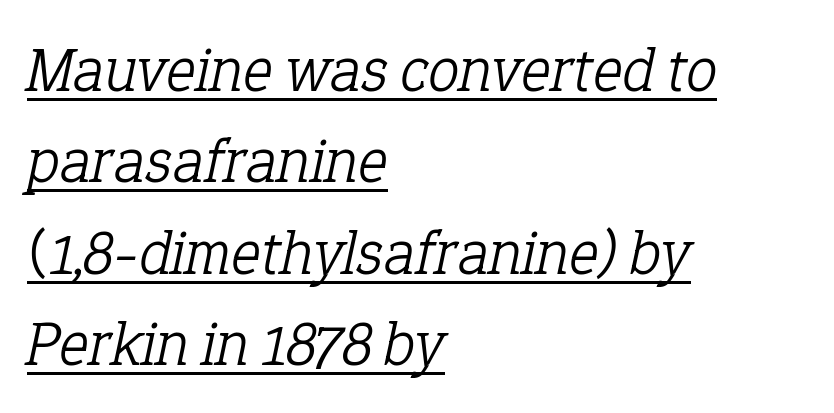
Q: Is the text bold? A: No.
Q: Is the text italic (slanted)? A: Yes, it leans right by about 12 degrees.
Q: Is the typeface a serif or a sans-serif typeface? A: Serif.
Q: Is the text underlined? A: Yes.
Q: How is the paragraph aligned? A: Left-aligned.
Q: Is the spacing between letters normal or unusually wide? A: Normal.
Q: Is the spacing between lines tight, normal or loose? A: Normal.
Q: Width (condensed, normal, or wide)? A: Normal.
Q: Stroke contrast? A: Low.
Q: x-height? A: Medium.
Q: Monospaced? A: No.
